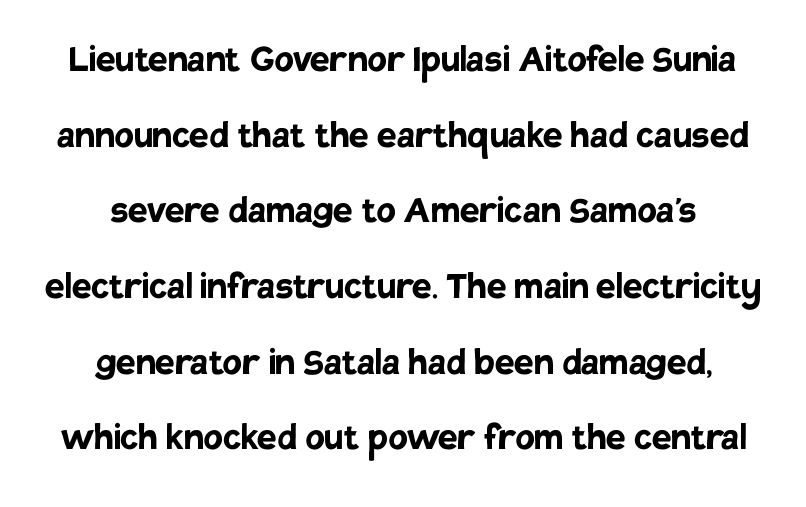
The image shows 44 px semibold sans-serif type, upright; set line spacing 1.72x, normal letter spacing, not underlined; low stroke contrast and a large x-height.
